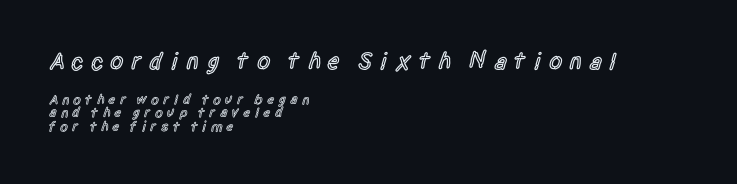
The image shows 24 px text type; set left-aligned, tight line spacing (0.98x), unusually wide letter spacing (+0.29 em), not underlined; the first (top) block is 1.71x larger.
